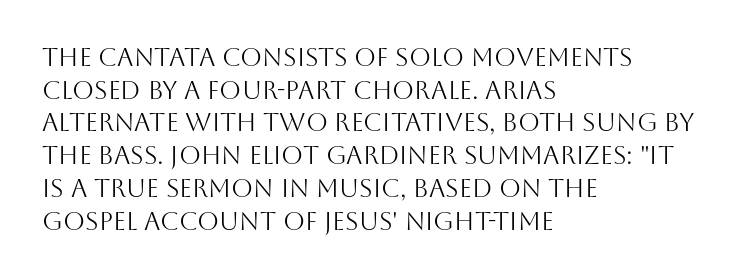
What's the leading like? Ordinary, nothing unusual. The passage shown has conventional tracking throughout. The typography opts for an upright posture over an oblique one. The passage is arranged the way most books set body copy — flush left.
